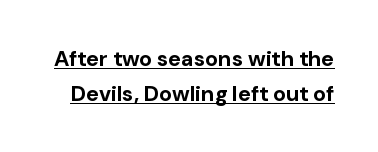
Quick note: underline on. The glyphs have the mass of a bold cut. Does extra space separate the letters? No, they use regular spacing. The font's upright variant was chosen for this text.
